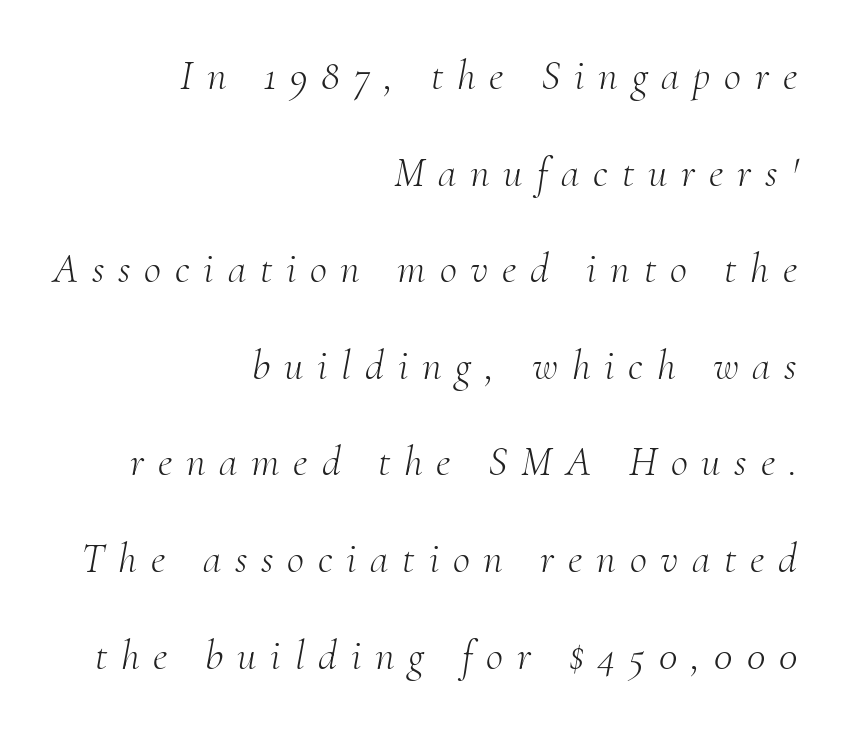
Underline: absent. Here the designer chose a conventional face with non-uniform glyph widths. These lines are set flush right with a ragged left edge. These lines are composed in type with serifs. Glyph-to-glyph distance is far greater than everyday printed text. Rendered with sloped, italic letterforms.
